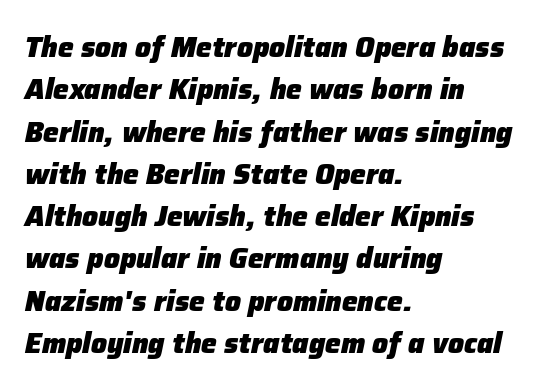
Q: Is the text bold? A: Yes.
Q: Is the text italic (slanted)? A: Yes, it leans right by about 12 degrees.
Q: Is the text underlined? A: No.
Q: How is the paragraph aligned? A: Left-aligned.
Q: Is the spacing between letters normal or unusually wide? A: Normal.
Q: Is the spacing between lines tight, normal or loose? A: Normal.
Q: Width (condensed, normal, or wide)? A: Normal.
Q: Stroke contrast? A: Low.
Q: x-height? A: Medium.
Q: Monospaced? A: No.
